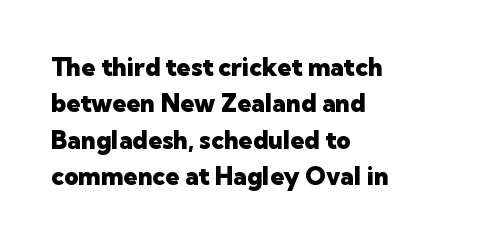
The image shows 25 px bold type, upright; set left-aligned, normal line spacing (1.46x), normal letter spacing, not underlined.
